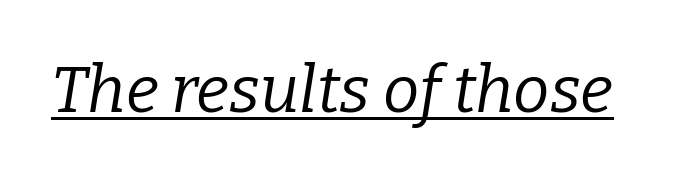
The image shows 65 px regular-weight serif type, italic (leaning right); set normal letter spacing, underlined; low stroke contrast and a medium x-height.
